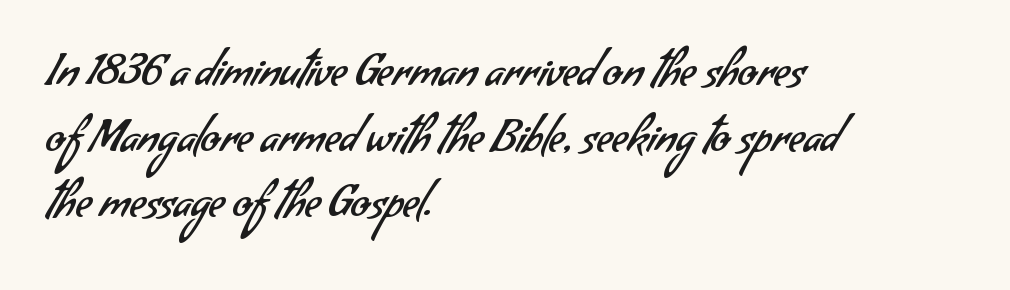
Look at the bottom of the vertical strokes: they stop flat, with no serifs. A bare baseline throughout the passage. Alignment: flush left. Weight: not bold — regular or lighter. The rows are spaced the way most documents space them. This rendering leaves character spacing at its baseline value.
